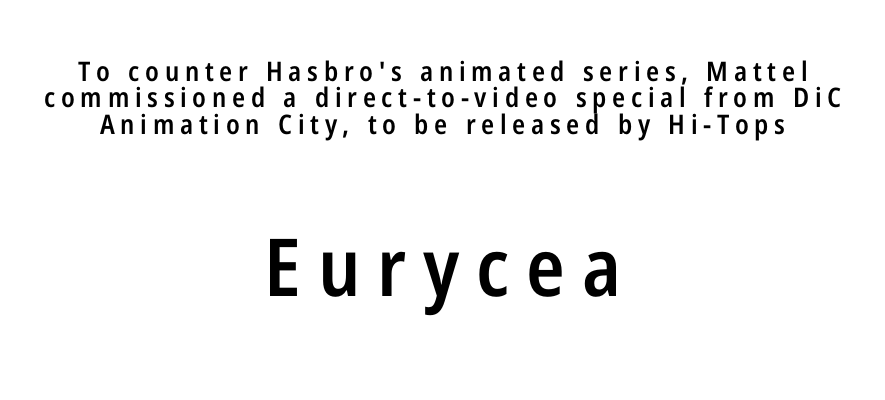
{"serif": "no", "italic": "no", "bold": "semi", "weight": "semibold", "width": "condensed", "stroke_contrast": "low", "x_height": "medium", "monospaced": "no", "underline": "no", "align": "center", "line_spacing": "tight", "line_spacing_ratio": 0.98, "letter_spacing": "wide", "letter_spacing_em": 0.21, "larger_block": "second", "size_ratio": 2.96, "glyph_px": 80}
